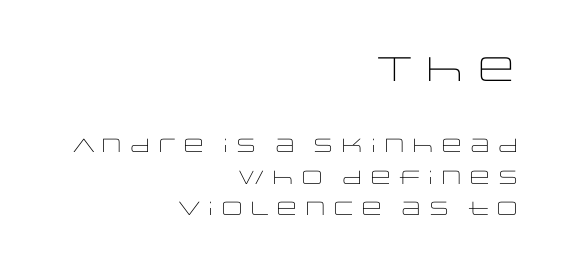
The image shows 34 px light, wide sans-serif type, upright; set right-aligned, normal line spacing (1.65x), normal letter spacing, not underlined; the first (top) block is 1.79x larger; low stroke contrast and a large x-height.
